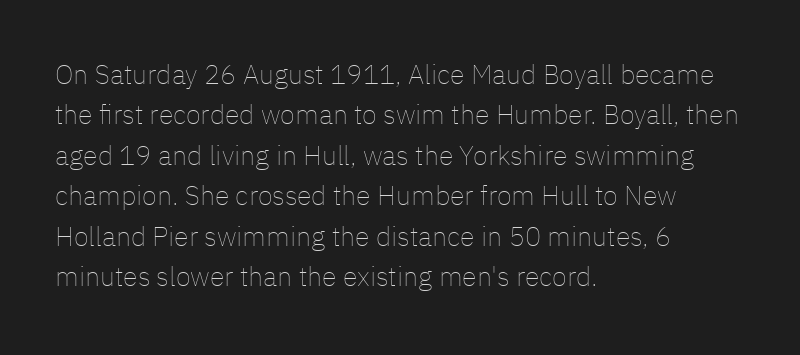
The passage shown stacks its lines at a standard gap. Students, note that the glyphs here touch the page at normal intervals. This reads as an unemphasized weight, regular at the heaviest. Typeset ragged right — the left edge is the straight one. No italicization has been applied; the sample stays upright.
